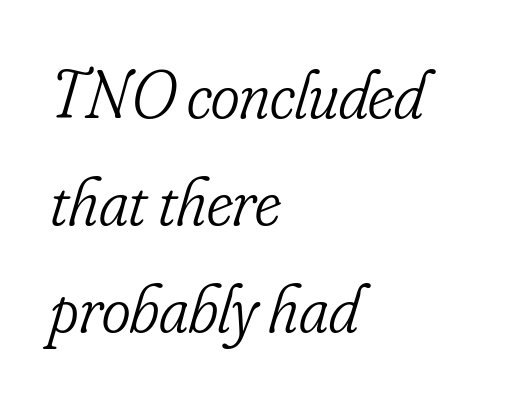
Q: Is the text bold? A: No.
Q: Is the text italic (slanted)? A: Yes, it leans right by about 16 degrees.
Q: Is the typeface a serif or a sans-serif typeface? A: Serif.
Q: Is the text underlined? A: No.
Q: How is the paragraph aligned? A: Left-aligned.
Q: Is the spacing between letters normal or unusually wide? A: Normal.
Q: Is the spacing between lines tight, normal or loose? A: Normal.
Q: Width (condensed, normal, or wide)? A: Condensed.
Q: Stroke contrast? A: Low.
Q: x-height? A: Small.
Q: Monospaced? A: No.
